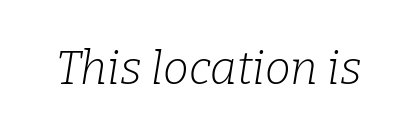
The image shows 46 px light serif type, italic (leaning right); set normal letter spacing, not underlined; low stroke contrast and a medium x-height.
